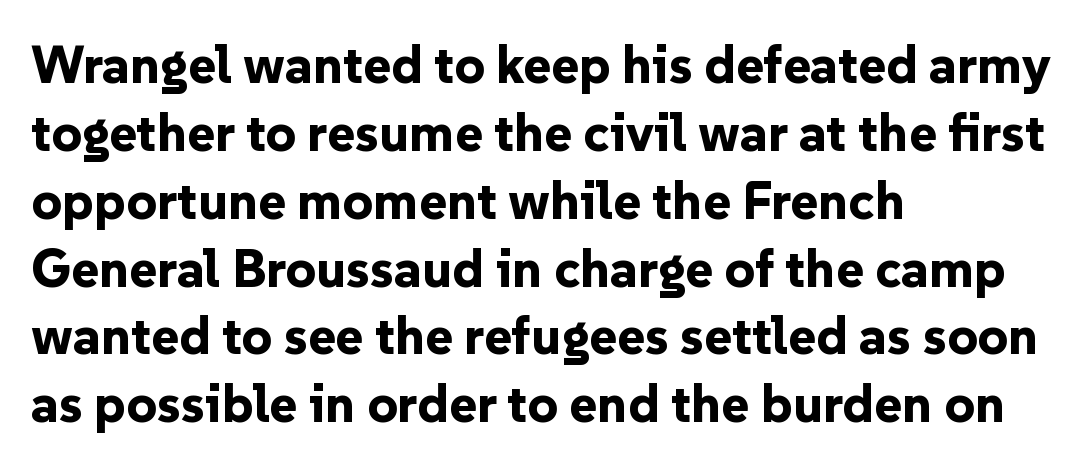
Alignment: flush left. The passage shown is not underscored anywhere. This is the regular roman posture of the typeface. Look at the stroke-to-counter ratio: heavy, a bold.
